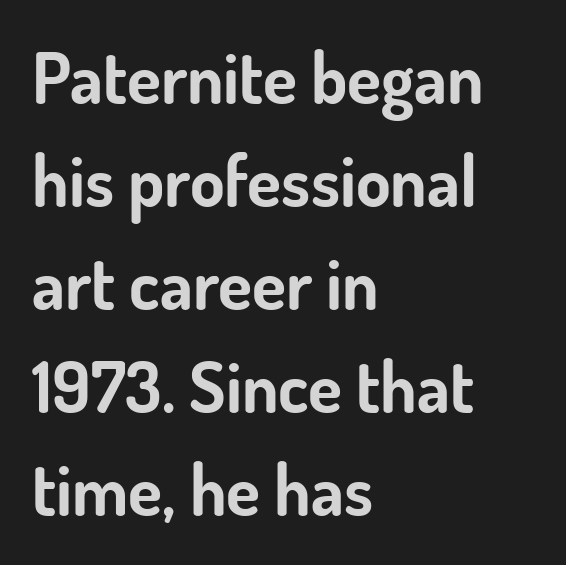
Q: Is the text bold? A: Yes.
Q: Is the text italic (slanted)? A: No, it is upright.
Q: Is the typeface a serif or a sans-serif typeface? A: Sans-serif.
Q: Is the text underlined? A: No.
Q: How is the paragraph aligned? A: Left-aligned.
Q: Is the spacing between letters normal or unusually wide? A: Normal.
Q: Is the spacing between lines tight, normal or loose? A: Normal.
Q: Width (condensed, normal, or wide)? A: Normal.
Q: Stroke contrast? A: Low.
Q: x-height? A: Small.
Q: Monospaced? A: No.
